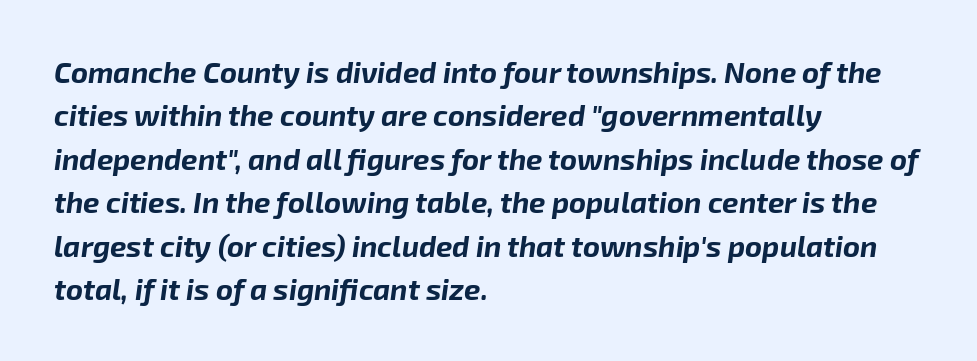
{"italic": "yes", "lean": "right", "slant_degrees": 8, "bold": "yes", "weight": "bold", "width": "normal", "stroke_contrast": "low", "x_height": "medium", "monospaced": "no", "underline": "no", "align": "left", "line_spacing": "normal", "line_spacing_ratio": 1.5, "letter_spacing": "normal", "letter_spacing_em": 0.0, "glyph_px": 29}
